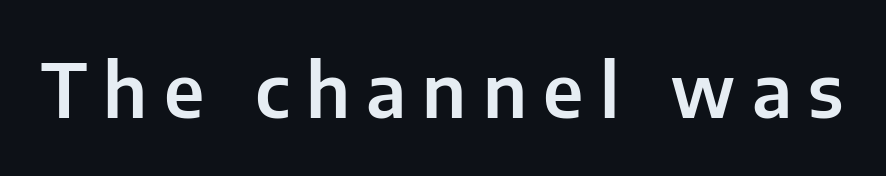
Q: Is the text italic (slanted)? A: No, it is upright.
Q: Is the typeface a serif or a sans-serif typeface? A: Sans-serif.
Q: Is the text underlined? A: No.
Q: Is the spacing between letters normal or unusually wide? A: Unusually wide.
Q: Width (condensed, normal, or wide)? A: Normal.
Q: Stroke contrast? A: Low.
Q: x-height? A: Medium.
Q: Monospaced? A: No.
